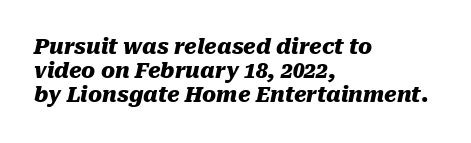
Words float on clear page, feet unadorned. Horizontal bands of white between lines are thin slivers. An italicized treatment has been applied to the whole sample. The letters sit at their default tracking, neither squeezed nor spread. A student would call this left alignment; a typographer would say flush left, rag right.
